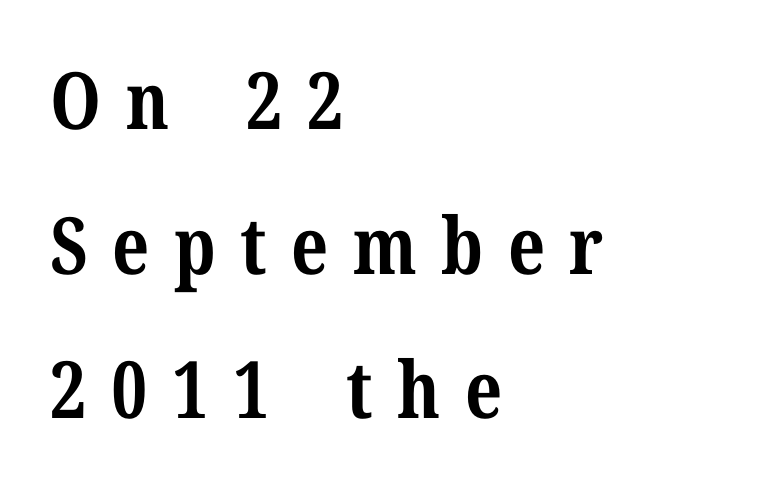
Q: Is the text bold? A: Yes.
Q: Is the text italic (slanted)? A: No, it is upright.
Q: Is the typeface a serif or a sans-serif typeface? A: Serif.
Q: Is the text underlined? A: No.
Q: How is the paragraph aligned? A: Left-aligned.
Q: Is the spacing between letters normal or unusually wide? A: Unusually wide.
Q: Width (condensed, normal, or wide)? A: Normal.
Q: Stroke contrast? A: Medium.
Q: x-height? A: Medium.
Q: Monospaced? A: No.
